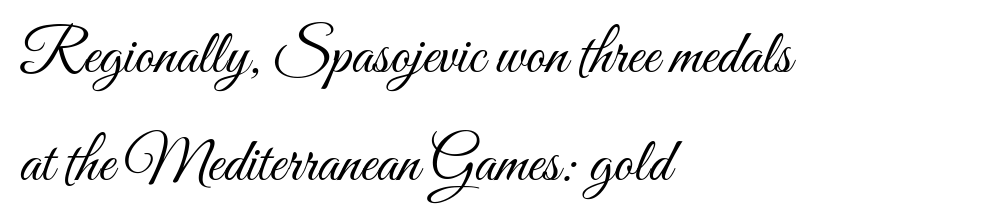
Q: Is the text bold? A: No.
Q: Is the text italic (slanted)? A: Yes.
Q: Is the text underlined? A: No.
Q: How is the paragraph aligned? A: Left-aligned.
Q: Is the spacing between letters normal or unusually wide? A: Normal.
Q: Width (condensed, normal, or wide)? A: Condensed.
Q: Stroke contrast? A: Medium.
Q: x-height? A: Small.
Q: Monospaced? A: No.
